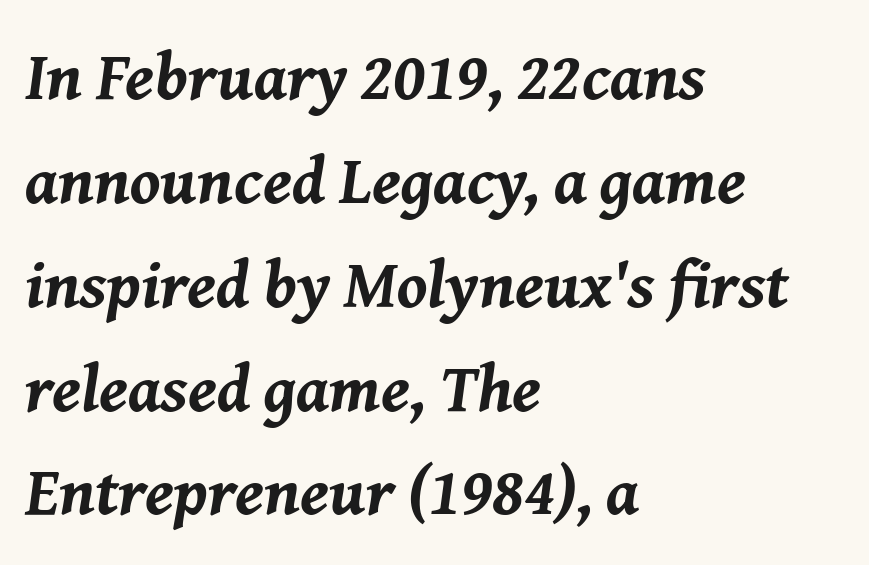
Q: Is the text bold? A: Yes.
Q: Is the text italic (slanted)? A: Yes, it leans right by about 8 degrees.
Q: Is the text underlined? A: No.
Q: How is the paragraph aligned? A: Left-aligned.
Q: Is the spacing between letters normal or unusually wide? A: Normal.
Q: Is the spacing between lines tight, normal or loose? A: Normal.
Q: Width (condensed, normal, or wide)? A: Normal.
Q: Stroke contrast? A: Medium.
Q: x-height? A: Medium.
Q: Monospaced? A: No.
